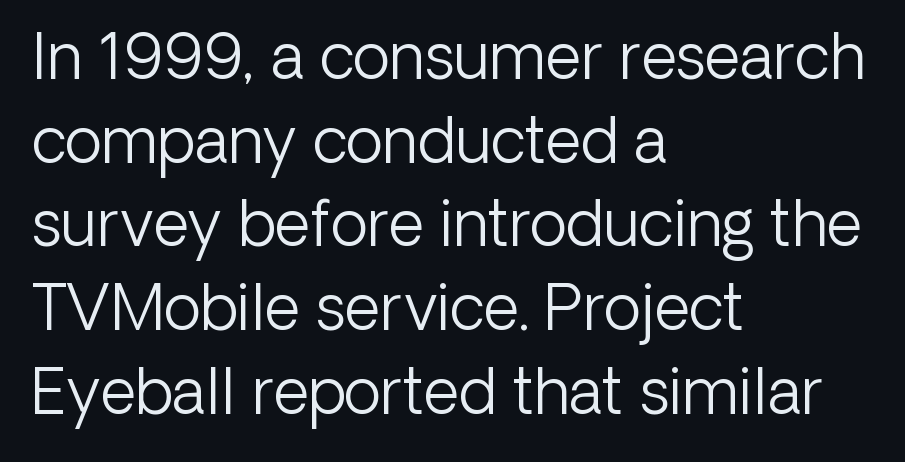
Each row of text sits above clean, open space. Glyph-to-glyph distance matches everyday printed text. The passage shown is typed in a proportional face where columns would drift. Characters remain perfectly vertical along every line.
